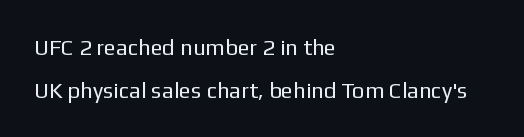
{"italic": "no", "bold": "no", "underline": "no", "align": "left", "line_spacing": "loose", "line_spacing_ratio": 1.94, "letter_spacing": "normal", "letter_spacing_em": 0.0, "glyph_px": 22}
